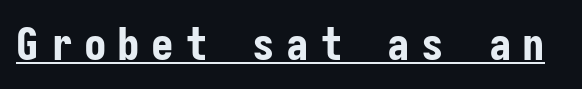
{"serif": "no", "italic": "no", "bold": "yes", "weight": "bold", "width": "condensed", "stroke_contrast": "low", "x_height": "medium", "monospaced": "yes", "underline": "yes", "letter_spacing": "wide", "letter_spacing_em": 0.25, "glyph_px": 45}
